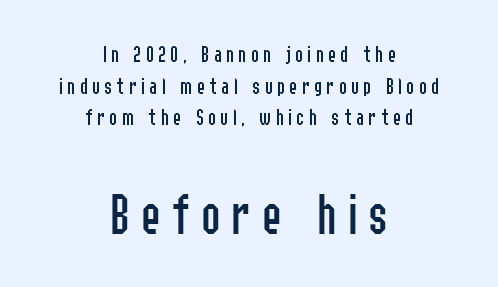
The rendering positions every line midway between the sides. You can tell from the bare stems that sans-serif type was used. Is there any slant? The stems are plumb. Clear beneath every line of the passage. A student would notice the bottom passage is typeset larger than what precedes it. Do the characters align in a grid? No, the font is proportional.
